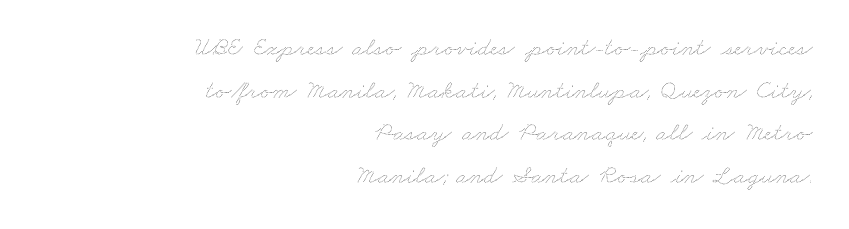
Students, observe: this is what conventionally led text looks like. Words appear dense and cohesive because spacing is normal. Bare-footed words on every line. Where is the straight margin? On the right.
